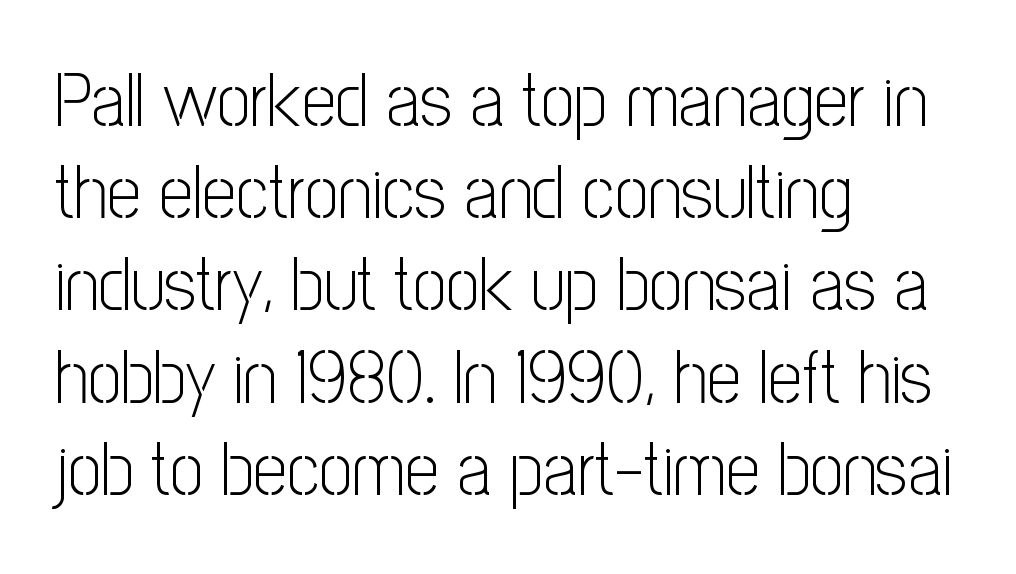
{"serif": "no", "italic": "no", "bold": "no", "weight": "light", "width": "condensed", "stroke_contrast": "low", "x_height": "medium", "monospaced": "no", "underline": "no", "align": "left", "line_spacing_ratio": 1.23, "letter_spacing": "normal", "letter_spacing_em": 0.0, "glyph_px": 75}
